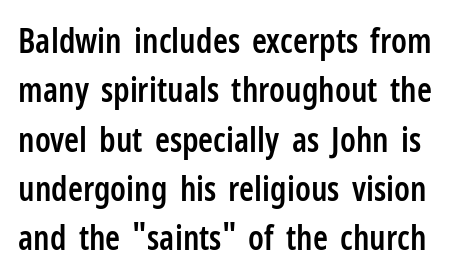
Q: Is the text bold? A: Semi-bold.
Q: Is the text italic (slanted)? A: No, it is upright.
Q: Is the typeface a serif or a sans-serif typeface? A: Sans-serif.
Q: Is the text underlined? A: No.
Q: Is the spacing between letters normal or unusually wide? A: Normal.
Q: Is the spacing between lines tight, normal or loose? A: Normal.
Q: Width (condensed, normal, or wide)? A: Condensed.
Q: Stroke contrast? A: Low.
Q: x-height? A: Medium.
Q: Monospaced? A: No.
